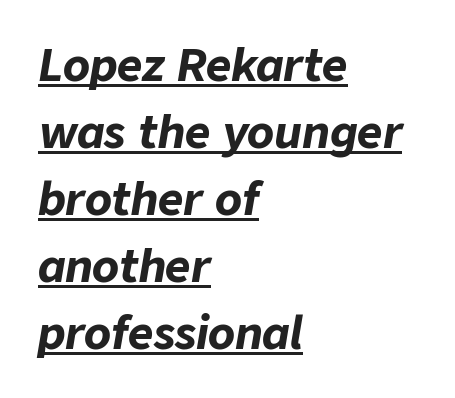
Nobody touched the tracking dial on this one. The passage is arranged the way most books set body copy — flush left. The rendering uses a bold face; every stroke is thick and dark. Characters are canted at an angle relative to the baseline's perpendicular.
